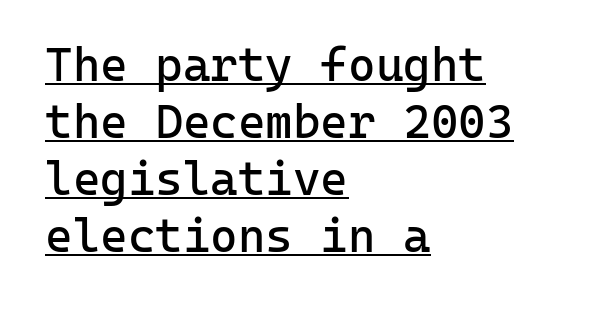
The image shows 47 px regular-weight sans-serif type, upright, monospaced; set left-aligned, line spacing 1.21x, normal letter spacing, underlined; low stroke contrast and a medium x-height.
